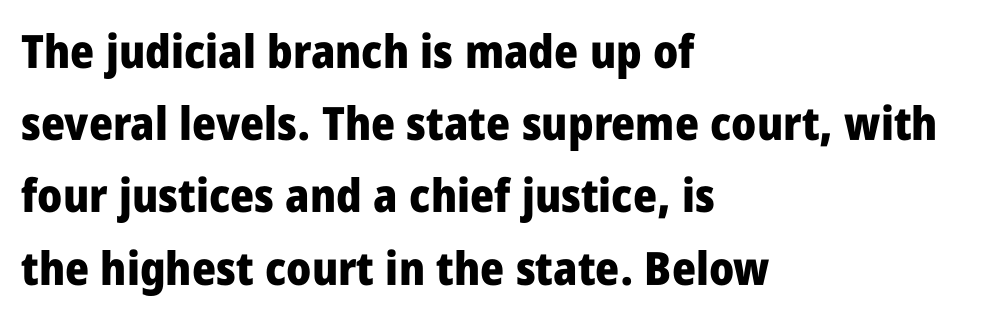
Q: Is the text bold? A: Yes.
Q: Is the text italic (slanted)? A: No, it is upright.
Q: Is the typeface a serif or a sans-serif typeface? A: Sans-serif.
Q: Is the text underlined? A: No.
Q: How is the paragraph aligned? A: Left-aligned.
Q: Is the spacing between letters normal or unusually wide? A: Normal.
Q: Is the spacing between lines tight, normal or loose? A: Normal.
Q: Width (condensed, normal, or wide)? A: Condensed.
Q: Stroke contrast? A: Low.
Q: x-height? A: Large.
Q: Monospaced? A: No.
